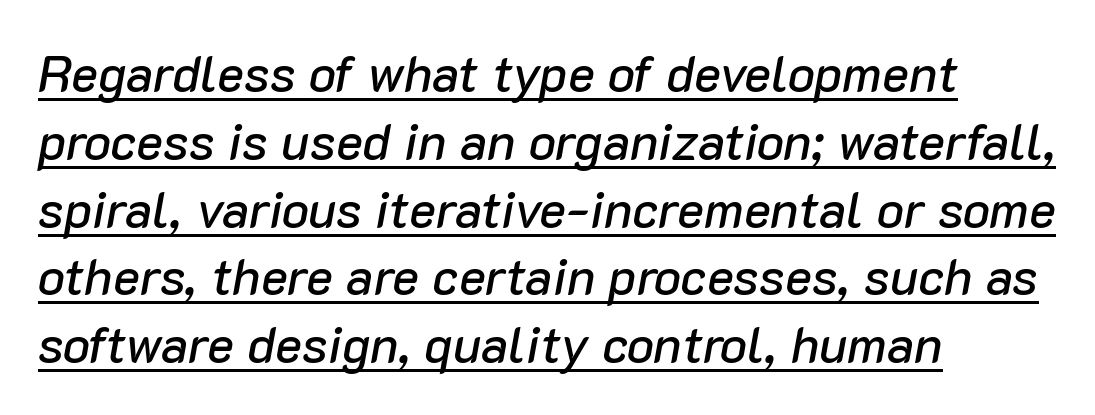
Summary of vertical rhythm: regular, with standard interline spacing. This sample carries an underscore along the baseline area. Spacing between characters is what you'd get straight out of the box. Does the copy run flush right? No — it runs flush left. This sample uses an oblique cut, with every glyph tilted off the vertical. Each letter keeps its own natural width here, so spacing adapts to shape.
